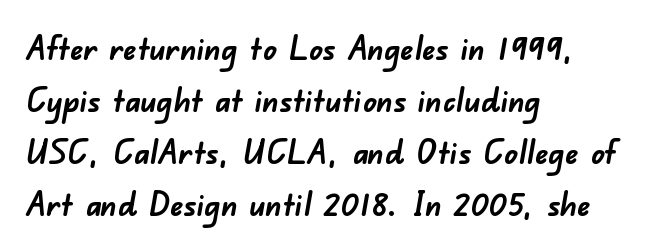
The image shows 33 px semibold sans-serif type; set left-aligned, normal line spacing (1.58x), normal letter spacing, not underlined; low stroke contrast and a small x-height.
